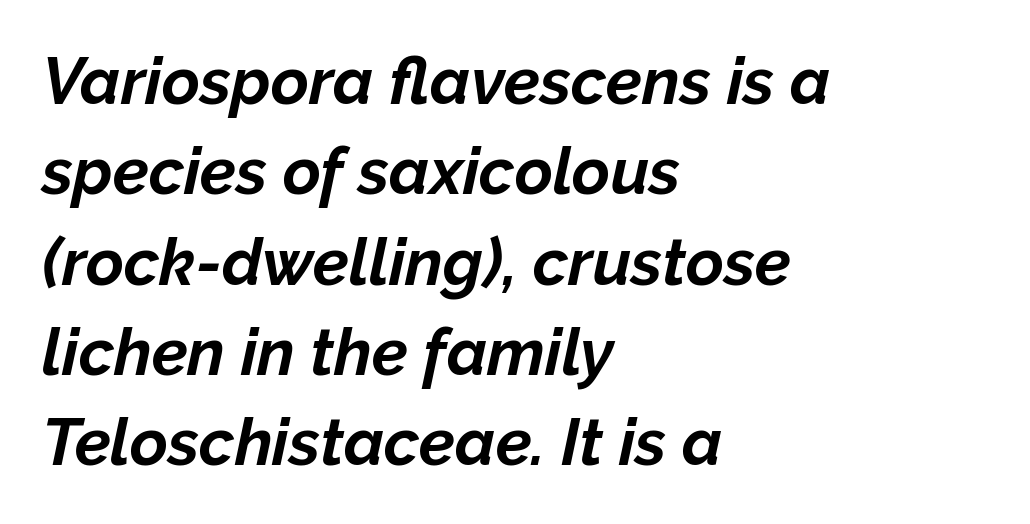
Unmarked baselines from the first word to the last. Is this a fixed-width face? No — the glyphs have proportional, varying widths. Leftover space on each line is placed entirely after the last word. Is there much room between lines? A standard amount, neither cramped nor airy. Summary of weight: heavy, a full bold. Students, note that the glyphs here touch the page at normal intervals.
